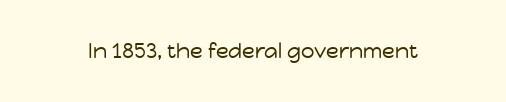
The passage shown is not underscored anywhere. The font's upright variant was chosen for this text. Stems here are at most as thick as an everyday book face. Observe the ordinary spacing: letters are neighbours, not strangers.
